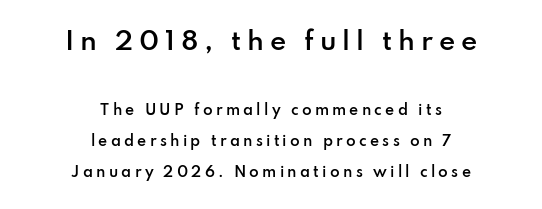
{"italic": "no", "bold": "semi", "underline": "no", "align": "center", "line_spacing": "loose", "line_spacing_ratio": 2.18, "letter_spacing": "wide", "letter_spacing_em": 0.23, "larger_block": "first", "size_ratio": 1.79, "glyph_px": 25}
